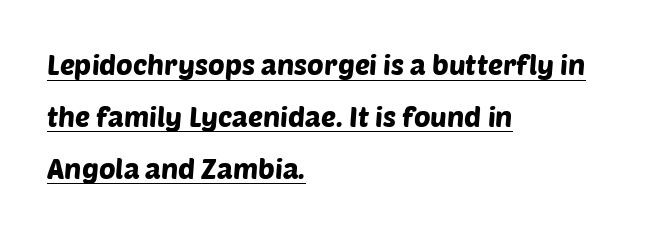
To sum up the face: it is a sans, with no serifs. Compared with undecorated copy, this sample adds a rule below the words. The passage is arranged the way most books set body copy — flush left. The rendering keeps characters at their native spacing. The letters advance in unequal steps, a hallmark of proportional type.
